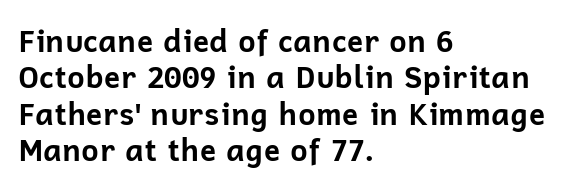
Words float on clear page, feet unadorned. Upright lettering throughout. Is this a sans? Yes — the strokes have no serifs. Between one letter and the next there's only the usual sliver of space.
